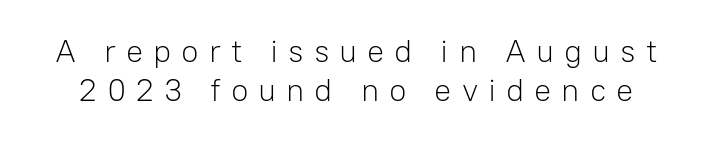
Characters follow at a spacing far wider than the type designer built in. A bare baseline throughout the passage. Are there feet on the stems? There aren't — it's a sans. The rendering uses natural spacing where letterforms have individual widths.
